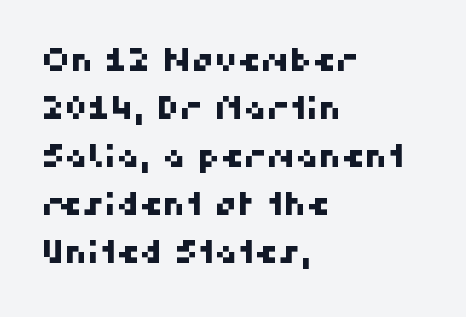
If you measured baseline to baseline, you'd find a middling distance. Varying glyph widths throughout — classic text-font behaviour. The gaps between neighbouring characters are ordinary and unremarkable. Nothing sits at the stroke ends, so this counts as sans-serif. Descender tails drop into unmarked territory. Layout note: lines flush left.
